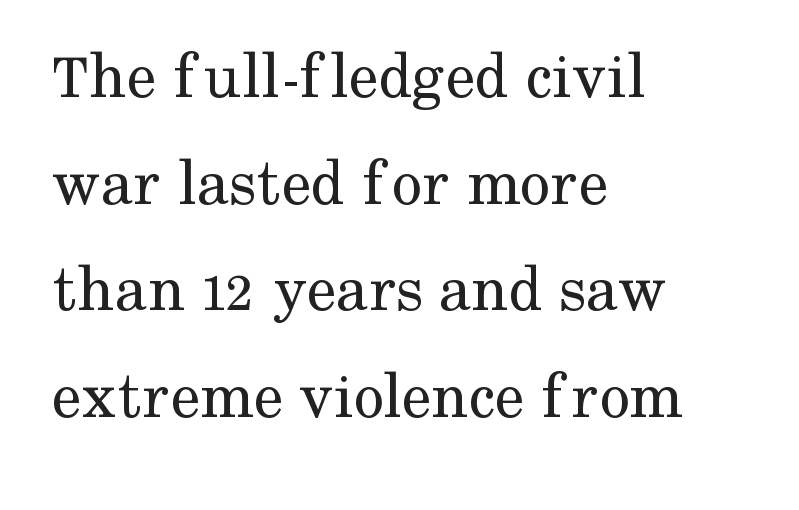
These lines stack with their left ends in a neat column. Heaviness? Minimal to ordinary, like unemphasized prose. In terms of letterspacing, this is plain default setting. Do the characters align in a grid? No, the font is proportional. Observe the serifs anchoring each vertical stroke in this sample.
